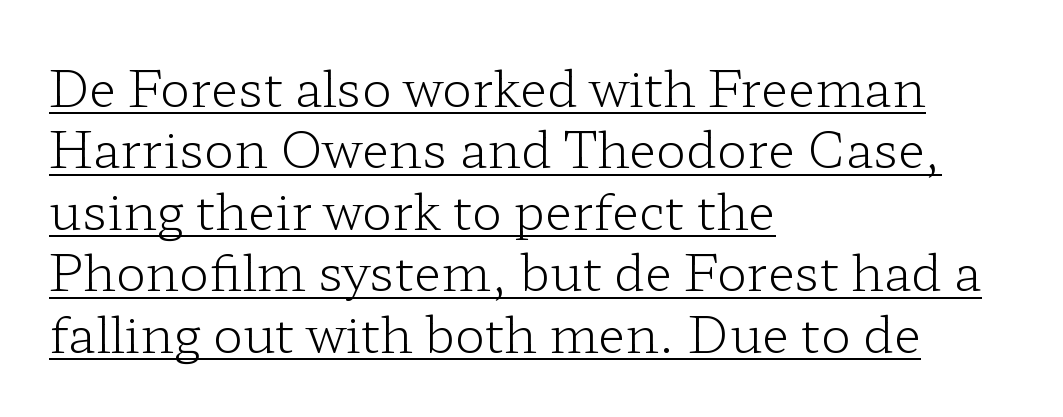
The image shows 50 px light, wide serif type, upright; set left-aligned, line spacing 1.23x, normal letter spacing, underlined; low stroke contrast and a medium x-height.
